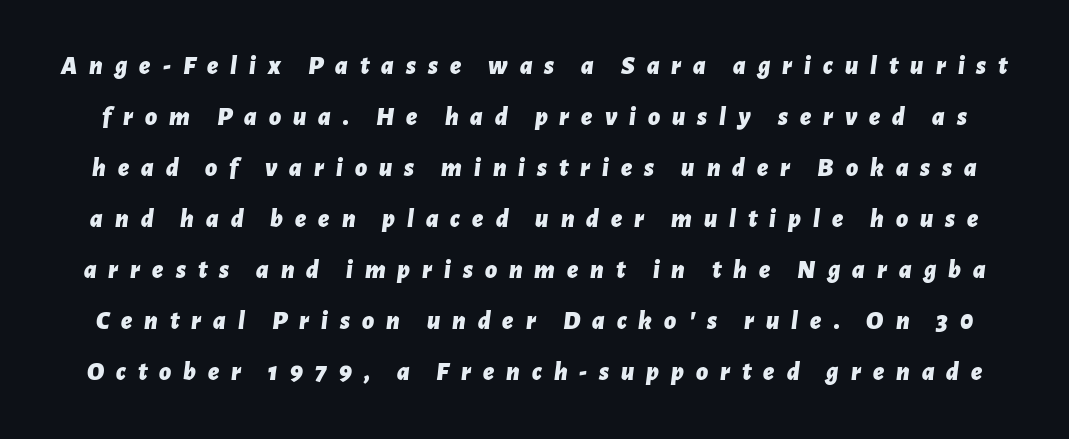
Letter spacing: wide. Clear beneath every line of the passage. The text carries the slant typical of an italic or oblique font. Typographic density is high because the face is bold.
